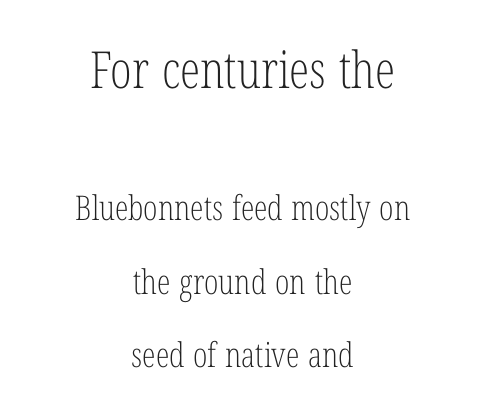
Q: Is the text bold? A: No.
Q: Is the text italic (slanted)? A: No, it is upright.
Q: Is the typeface a serif or a sans-serif typeface? A: Serif.
Q: Is the text underlined? A: No.
Q: How is the paragraph aligned? A: Centered.
Q: Is the spacing between letters normal or unusually wide? A: Normal.
Q: Is the spacing between lines tight, normal or loose? A: Loose.
Q: Which block of text is set in a larger size, the first (top) or the second (bottom)? A: The first (top) one.
Q: Width (condensed, normal, or wide)? A: Condensed.
Q: Stroke contrast? A: Low.
Q: x-height? A: Medium.
Q: Monospaced? A: No.
